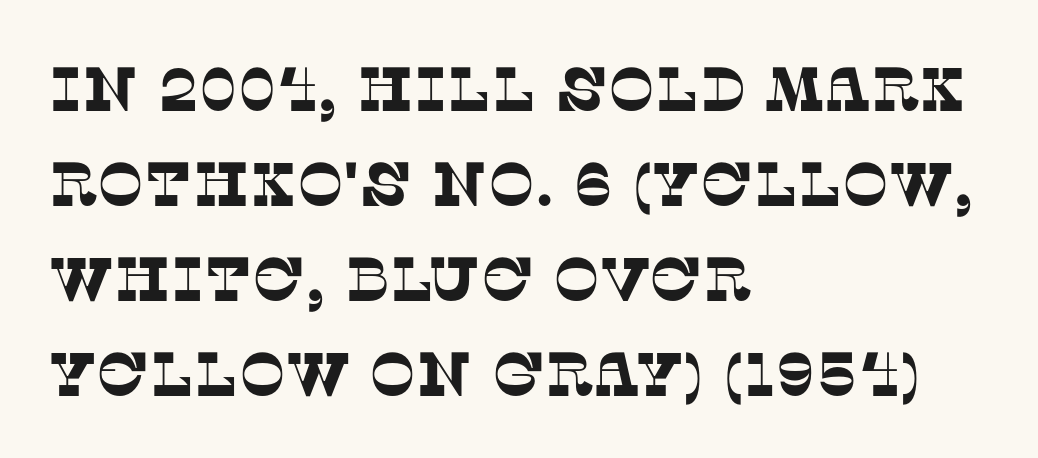
Default kerning and tracking; the words read as compact shapes. The vertical gap from one line to the next is medium. Words float on clear page, feet unadorned. Typographically, this falls in the serif category. Every row of glyphs begins at an identical x-position on the left.
